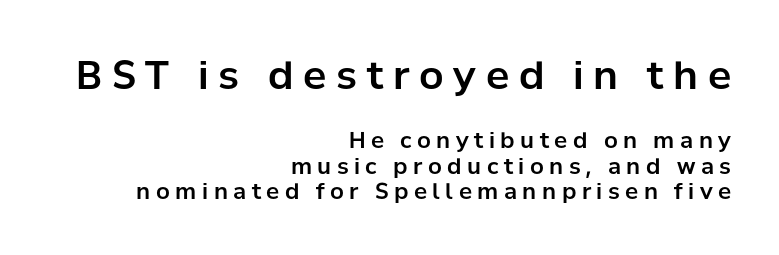
The image shows 39 px sans-serif type, upright; set right-aligned, line spacing 1.17x, unusually wide letter spacing (+0.25 em), not underlined; the first (top) block is 1.77x larger; low stroke contrast and a medium x-height.
